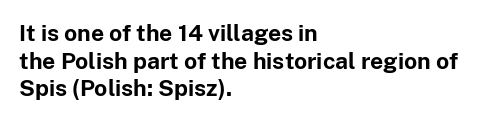
Q: Is the text bold? A: Yes.
Q: Is the text italic (slanted)? A: No, it is upright.
Q: Is the text underlined? A: No.
Q: How is the paragraph aligned? A: Left-aligned.
Q: Is the spacing between letters normal or unusually wide? A: Normal.
